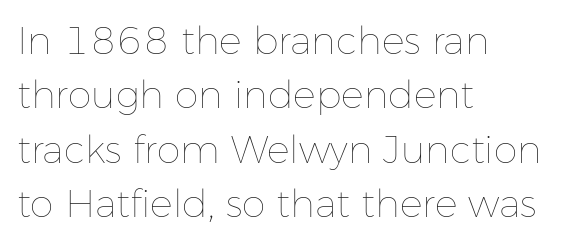
Q: Is the text bold? A: No.
Q: Is the text italic (slanted)? A: No, it is upright.
Q: Is the text underlined? A: No.
Q: How is the paragraph aligned? A: Left-aligned.
Q: Is the spacing between letters normal or unusually wide? A: Normal.
Q: Is the spacing between lines tight, normal or loose? A: Normal.
Q: Width (condensed, normal, or wide)? A: Normal.
Q: Stroke contrast? A: Low.
Q: x-height? A: Medium.
Q: Monospaced? A: No.
